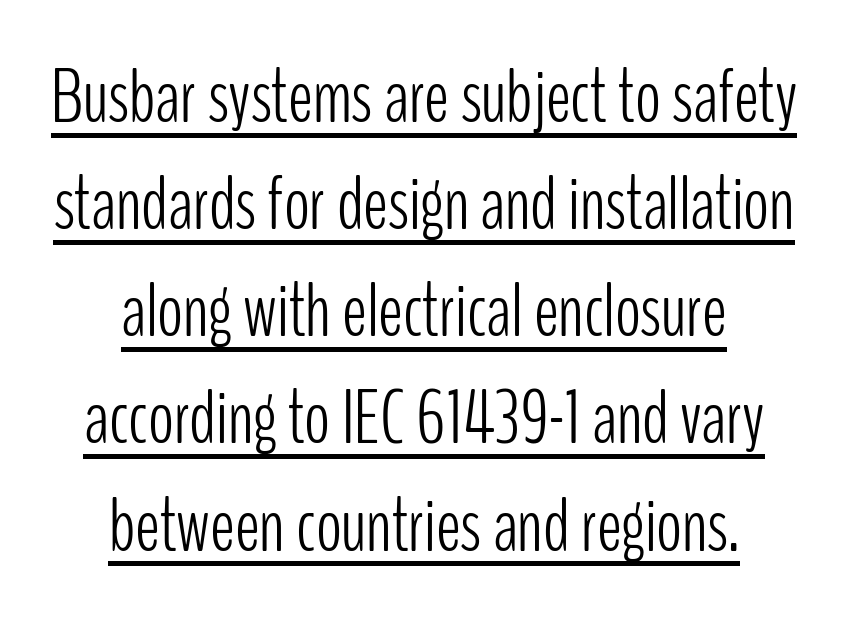
Interline gaps are of average width in this sample. This sample is center-justified, so both line endings float freely. Nothing heavy about these letters — not bold at all. You can see a thin bar hugging the bottom of the glyphs. The type family on display is of the sans-serif kind. Words appear dense and cohesive because spacing is normal.
